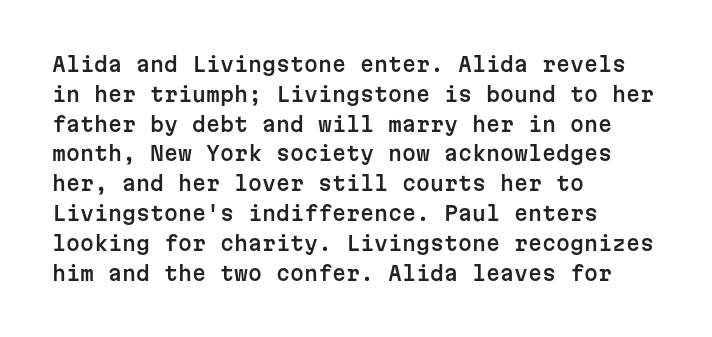
Q: Is the text italic (slanted)? A: No, it is upright.
Q: Is the text underlined? A: No.
Q: How is the paragraph aligned? A: Left-aligned.
Q: Is the spacing between letters normal or unusually wide? A: Normal.
Q: Is the spacing between lines tight, normal or loose? A: Normal.
